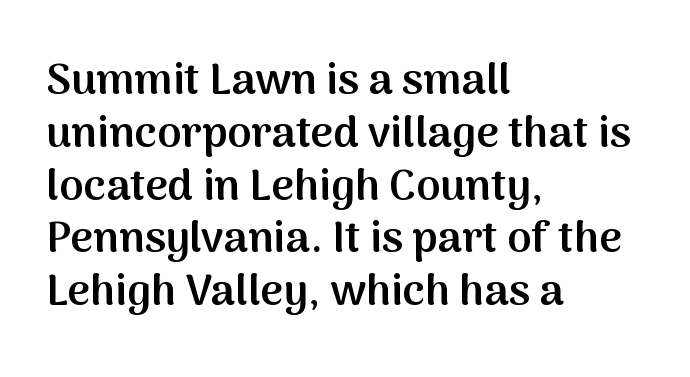
Q: Is the text bold? A: Semi-bold.
Q: Is the text italic (slanted)? A: No, it is upright.
Q: Is the typeface a serif or a sans-serif typeface? A: Sans-serif.
Q: Is the text underlined? A: No.
Q: How is the paragraph aligned? A: Left-aligned.
Q: Is the spacing between letters normal or unusually wide? A: Normal.
Q: Width (condensed, normal, or wide)? A: Normal.
Q: Stroke contrast? A: Medium.
Q: x-height? A: Medium.
Q: Monospaced? A: No.
